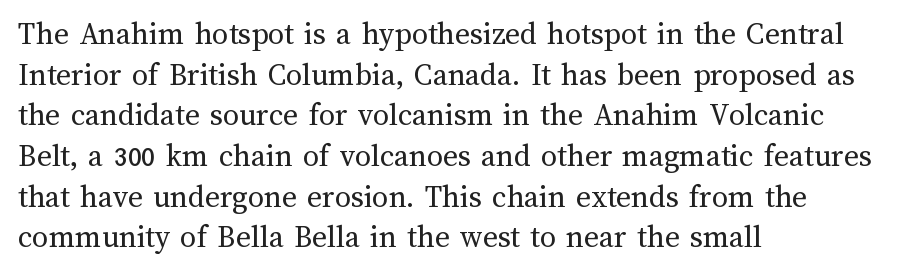
Vertical stems look standard width or narrower in stroke. A typesetter would call this proportional, since set widths differ per character. These lines are set flush left with a ragged right edge. No word sits above an underline. These lines sit exactly where default settings would place them.
